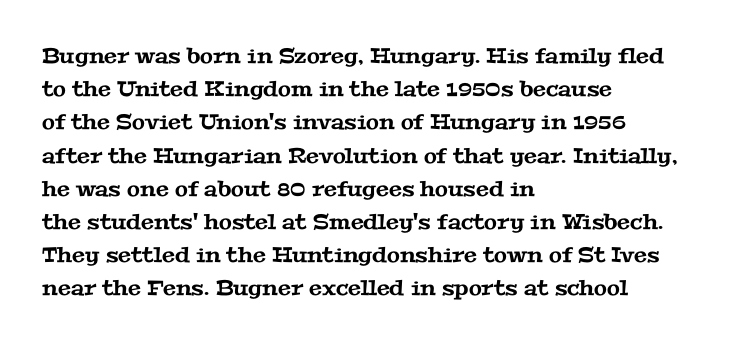
The image shows 21 px text type; set left-aligned, normal line spacing (1.58x), normal letter spacing, not underlined.
